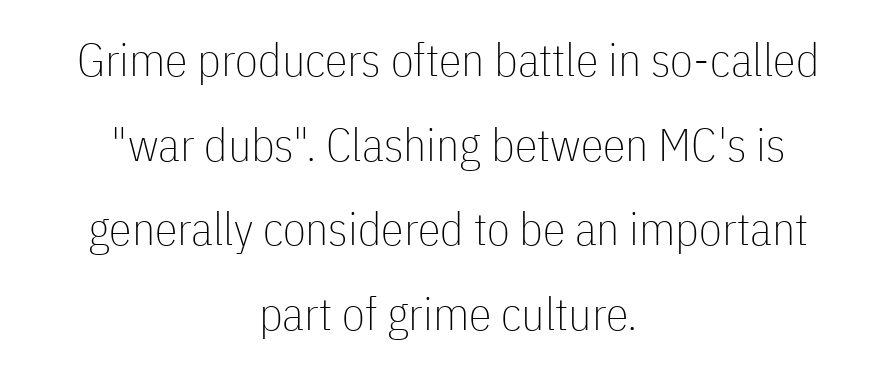
Layout note: lines centered. Quick note: underline off. Unlike italic type, these characters show no tilt at all. Serif or sans? Sans — the stroke terminals are bare. The weight tops out at a normal text grade. The letters advance in unequal steps, a hallmark of proportional type.
